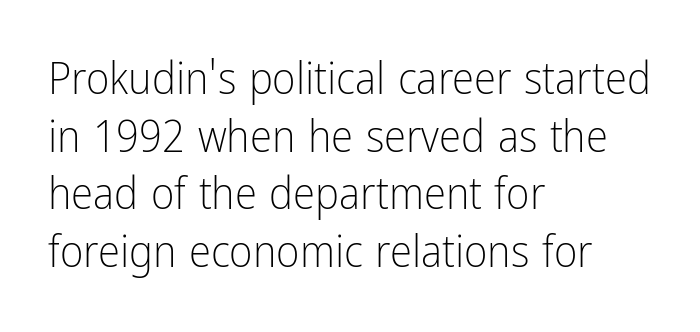
Q: Is the text bold? A: No.
Q: Is the text italic (slanted)? A: No, it is upright.
Q: Is the typeface a serif or a sans-serif typeface? A: Sans-serif.
Q: Is the text underlined? A: No.
Q: How is the paragraph aligned? A: Left-aligned.
Q: Is the spacing between letters normal or unusually wide? A: Normal.
Q: Is the spacing between lines tight, normal or loose? A: Normal.
Q: Width (condensed, normal, or wide)? A: Condensed.
Q: Stroke contrast? A: Low.
Q: x-height? A: Medium.
Q: Monospaced? A: No.
